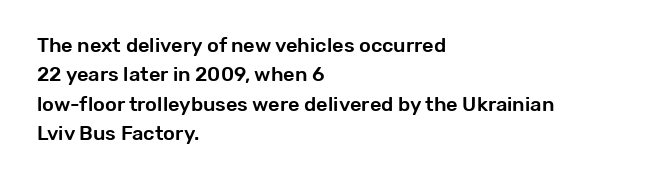
{"italic": "no", "underline": "no", "align": "left", "line_spacing": "normal", "line_spacing_ratio": 1.47, "letter_spacing": "normal", "letter_spacing_em": 0.0, "glyph_px": 20}
